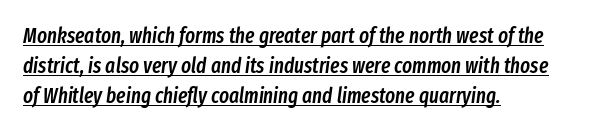
The image shows 21 px text type, italic (leaning right); set left-aligned, normal line spacing (1.42x), normal letter spacing, underlined.
